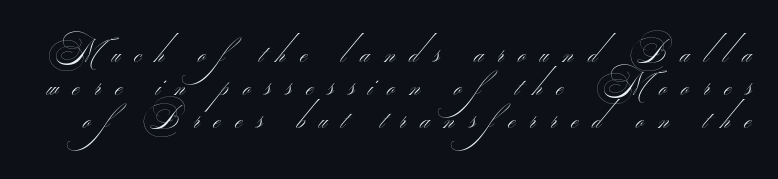
Q: Is the text bold? A: No.
Q: Is the typeface a serif or a sans-serif typeface? A: Sans-serif.
Q: Is the text underlined? A: No.
Q: Is the spacing between letters normal or unusually wide? A: Unusually wide.
Q: Is the spacing between lines tight, normal or loose? A: Tight.
Q: Width (condensed, normal, or wide)? A: Wide.
Q: Stroke contrast? A: Medium.
Q: Monospaced? A: No.
